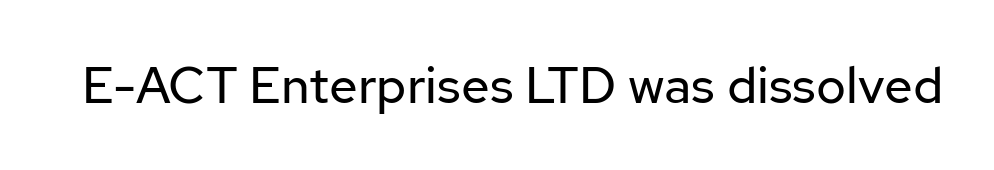
Compared with a typical body face, this is equally light or lighter still. Is the letter spacing exaggerated? No — it looks like the ordinary default. The font family rendered here belongs to the sans-serif group. Just letters on the line, the space beneath them empty. Vertical strokes here are truly vertical. You could not count columns in this text — the font is proportionally spaced.
